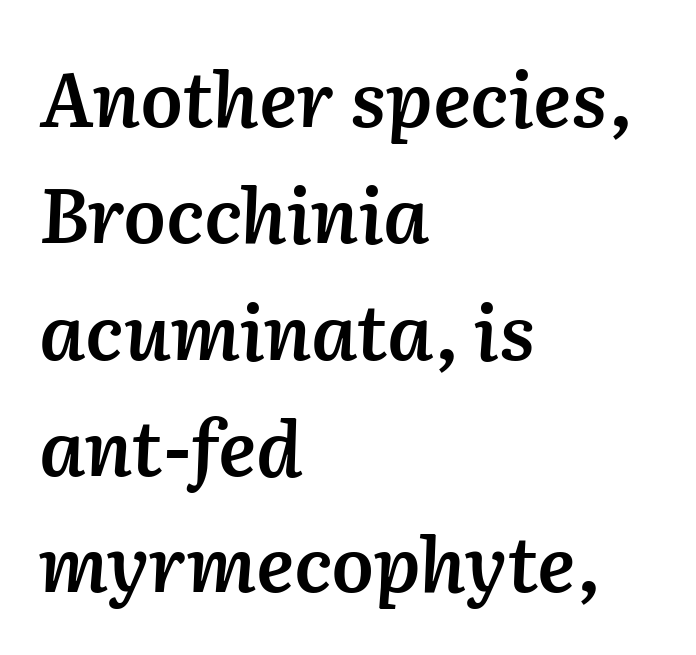
Q: Is the text bold? A: Semi-bold.
Q: Is the text italic (slanted)? A: Yes, it leans right by about 2 degrees.
Q: Is the text underlined? A: No.
Q: How is the paragraph aligned? A: Left-aligned.
Q: Is the spacing between letters normal or unusually wide? A: Normal.
Q: Is the spacing between lines tight, normal or loose? A: Normal.
Q: Width (condensed, normal, or wide)? A: Normal.
Q: Stroke contrast? A: Medium.
Q: x-height? A: Medium.
Q: Monospaced? A: No.
